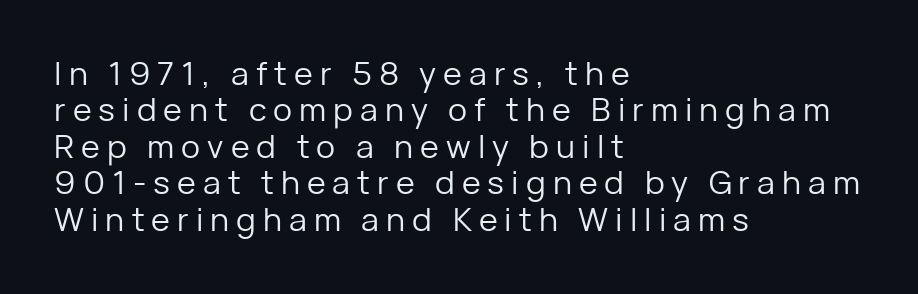
Q: Is the text bold? A: No.
Q: Is the text italic (slanted)? A: No, it is upright.
Q: Is the typeface a serif or a sans-serif typeface? A: Sans-serif.
Q: Is the text underlined? A: No.
Q: How is the paragraph aligned? A: Left-aligned.
Q: Is the spacing between letters normal or unusually wide? A: Unusually wide.
Q: Is the spacing between lines tight, normal or loose? A: Tight.
Q: Width (condensed, normal, or wide)? A: Normal.
Q: Stroke contrast? A: Low.
Q: x-height? A: Medium.
Q: Monospaced? A: No.
